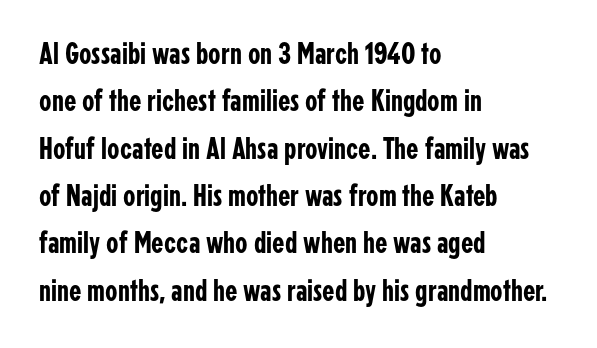
The image shows 32 px condensed sans-serif type, upright; set left-aligned, normal line spacing (1.48x), normal letter spacing, not underlined; low stroke contrast and a medium x-height.
